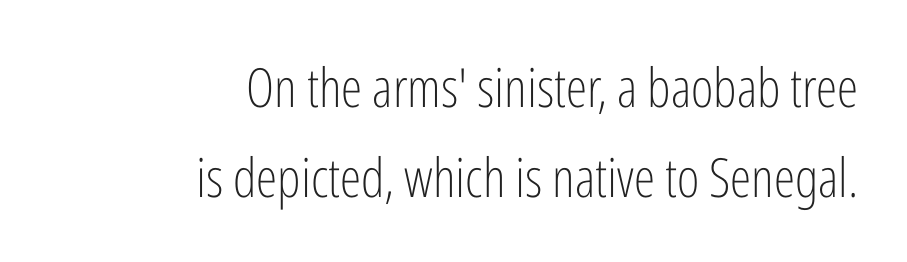
The face used here is rendered with its standard letterfit. Is this a fixed-width face? No — the glyphs have proportional, varying widths. Weight: regular or lighter. The lines sit at an ordinary, default distance from one another.
